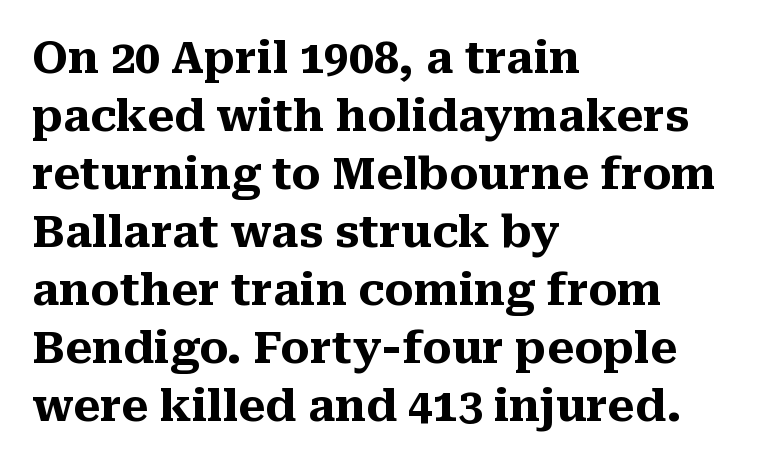
Caption: standard tracking, unaltered. Varying glyph widths throughout — classic text-font behaviour. Has an underline been added? It has not. In terms of posture, this sample is upright. The vertical gap from one line to the next is medium.
